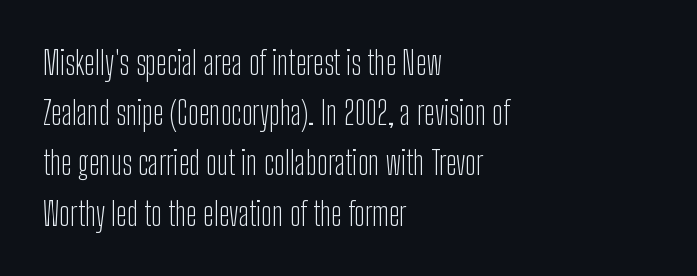
The image shows 32 px light, condensed sans-serif type, upright; set left-aligned, normal line spacing (1.57x), normal letter spacing, not underlined; low stroke contrast and a medium x-height.
